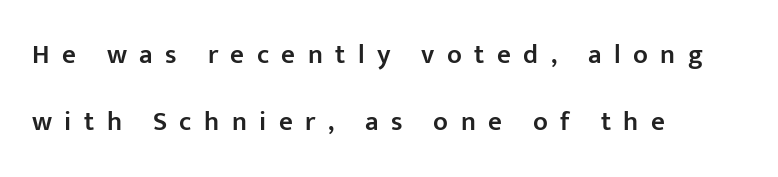
{"italic": "no", "bold": "semi", "underline": "no", "align": "left", "line_spacing": "loose", "line_spacing_ratio": 2.48, "letter_spacing": "wide", "letter_spacing_em": 0.46, "glyph_px": 27}
